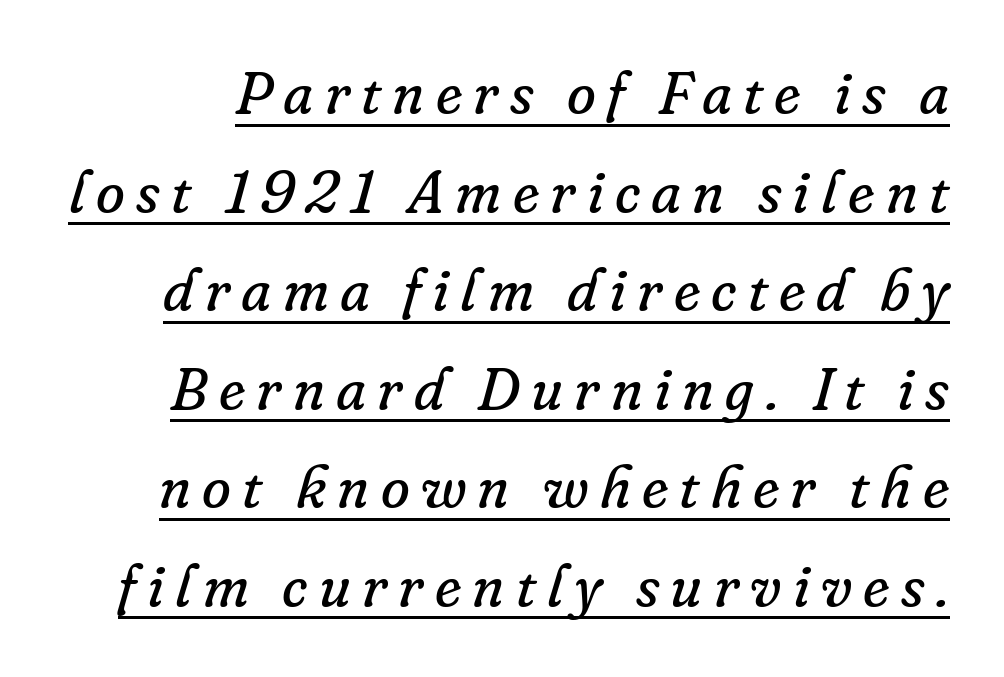
Q: Is the text bold? A: No.
Q: Is the text italic (slanted)? A: Yes, it leans right by about 16 degrees.
Q: Is the typeface a serif or a sans-serif typeface? A: Serif.
Q: Is the text underlined? A: Yes.
Q: Is the spacing between lines tight, normal or loose? A: Normal.
Q: Width (condensed, normal, or wide)? A: Normal.
Q: Stroke contrast? A: Low.
Q: x-height? A: Small.
Q: Monospaced? A: No.
